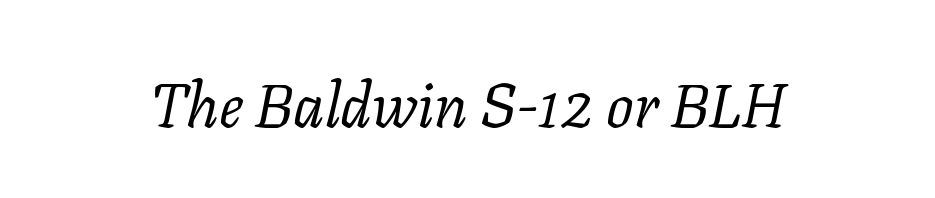
Caption: standard tracking, unaltered. Letterform terminals end in serifs throughout the passage. The passage shown is not bold in any degree. These lines are rendered in a variable-pitch font. Notice how the stems are inclined rather than vertical — that's the hallmark of italics. Rule under the text: the space is simply empty.
